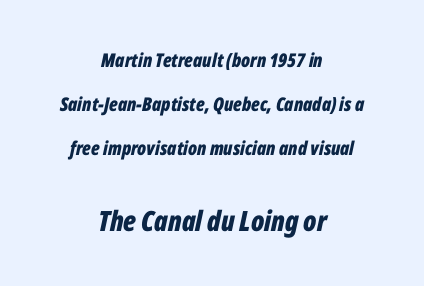
Q: Is the text bold? A: Yes.
Q: Is the text italic (slanted)? A: Yes, it leans right by about 12 degrees.
Q: Is the text underlined? A: No.
Q: How is the paragraph aligned? A: Centered.
Q: Is the spacing between letters normal or unusually wide? A: Normal.
Q: Is the spacing between lines tight, normal or loose? A: Loose.
Q: Which block of text is set in a larger size, the first (top) or the second (bottom)? A: The second (bottom) one.
Q: Width (condensed, normal, or wide)? A: Condensed.
Q: Stroke contrast? A: Low.
Q: x-height? A: Medium.
Q: Monospaced? A: No.
